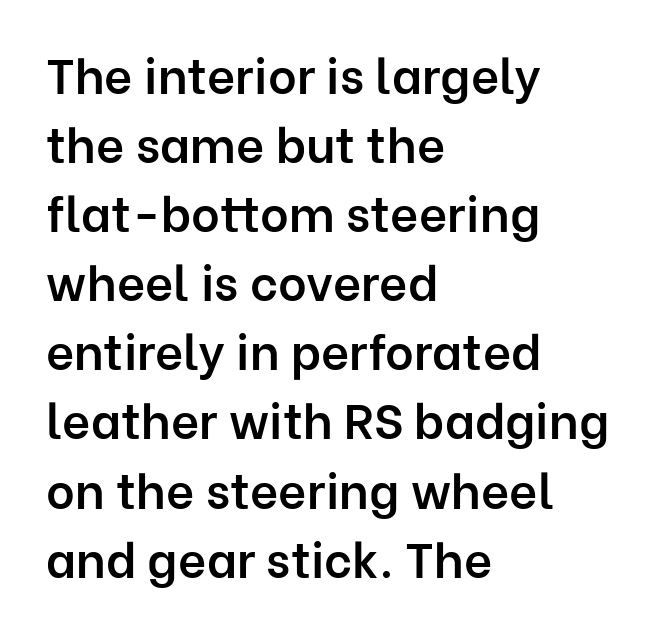
{"serif": "no", "italic": "no", "bold": "semi", "weight": "semibold", "width": "normal", "stroke_contrast": "low", "x_height": "medium", "monospaced": "no", "underline": "no", "align": "left", "line_spacing": "normal", "line_spacing_ratio": 1.41, "letter_spacing": "normal", "letter_spacing_em": 0.0, "glyph_px": 49}
